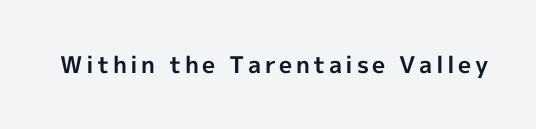
The words here are not underlined. Ascenders rise straight up at ninety degrees. What weight is shown? A full bold with thick strokes.
